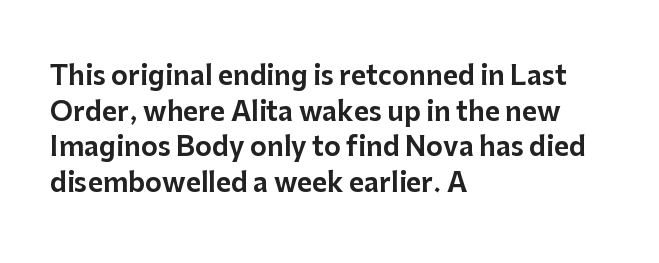
The image shows 26 px text type, upright; set left-aligned, normal line spacing (1.37x), normal letter spacing, not underlined.
